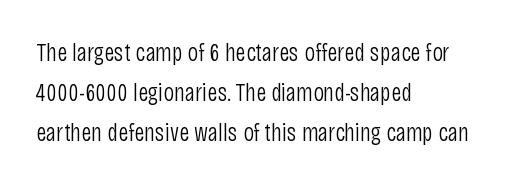
Nobody touched the tracking dial on this one. Line starts are locked; line ends wander. The block of text has a typical density, with ordinary space between rows. The glyphs are unaccompanied by any horizontal stroke below them. Notice how the stems are strictly vertical — no italics here. These glyphs show unthickened strokes, regular width or finer.
